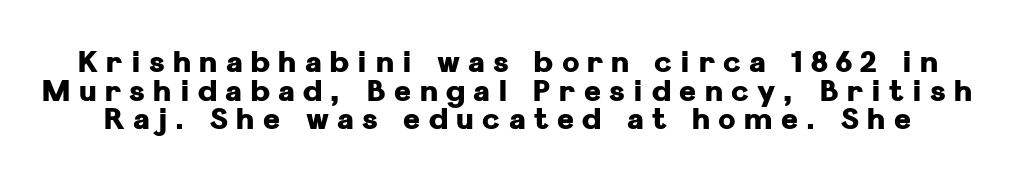
The specimen omits any rule beneath the text block's lines. What kind of face is this? One without serifs — a sans. In terms of posture, this sample is upright. The leading is snug, giving the passage a crowded texture. Is this a fixed-width face? No — the glyphs have proportional, varying widths.
